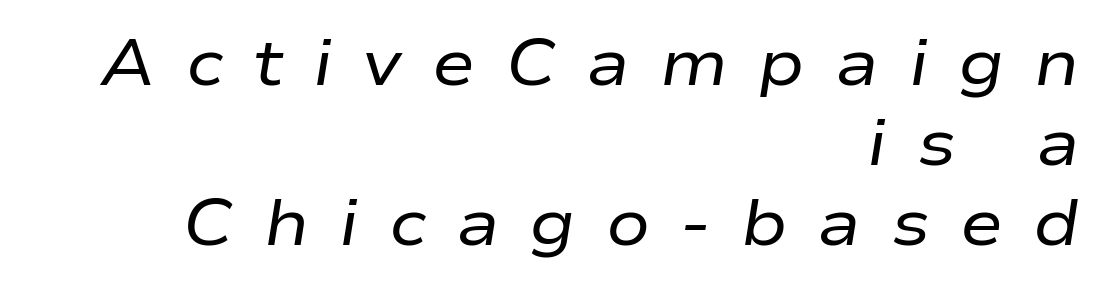
Caption: face not bold, strokes unweighted. The words here are not underlined. Reading down the block, your eye finds every line finishing at a fixed right position. Do the characters align in a grid? No, the font is proportional.
